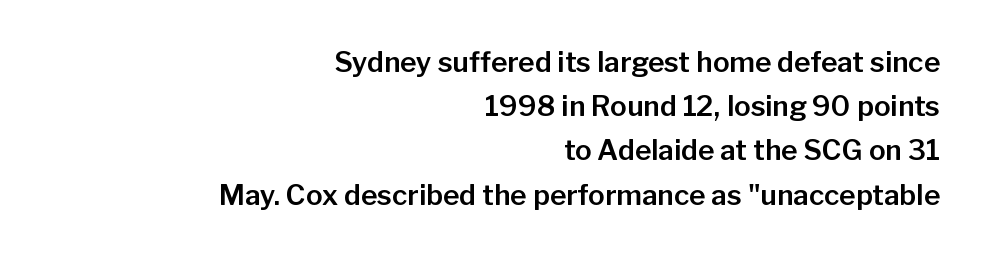
The image shows 28 px sans-serif type, upright; set right-aligned, normal line spacing (1.58x), normal letter spacing, not underlined; low stroke contrast and a medium x-height.
